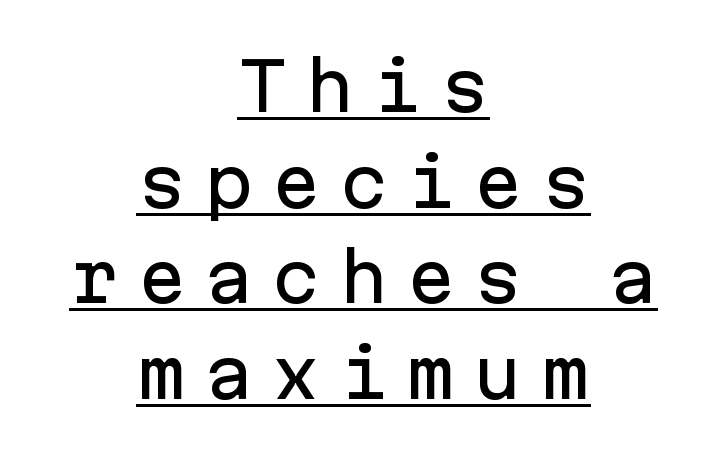
Q: Is the text italic (slanted)? A: No, it is upright.
Q: Is the typeface a serif or a sans-serif typeface? A: Sans-serif.
Q: Is the text underlined? A: Yes.
Q: How is the paragraph aligned? A: Centered.
Q: Is the spacing between letters normal or unusually wide? A: Unusually wide.
Q: Is the spacing between lines tight, normal or loose? A: Normal.
Q: Width (condensed, normal, or wide)? A: Normal.
Q: Stroke contrast? A: Low.
Q: x-height? A: Medium.
Q: Monospaced? A: Yes.
